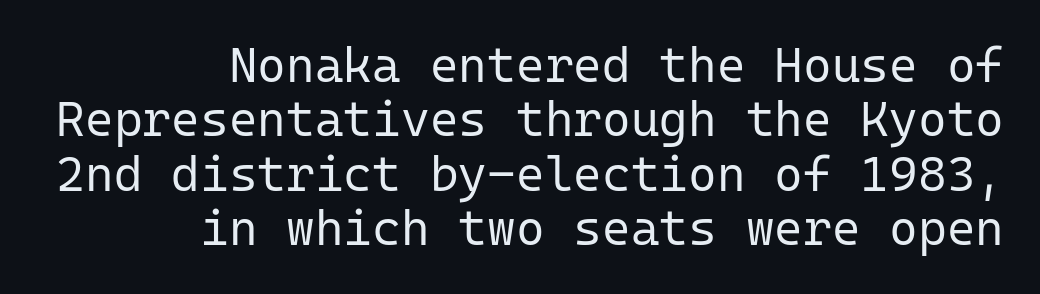
The image shows 49 px regular-weight sans-serif type, upright, monospaced; set right-aligned, tight line spacing (1.11x), normal letter spacing, not underlined; low stroke contrast and a medium x-height.
